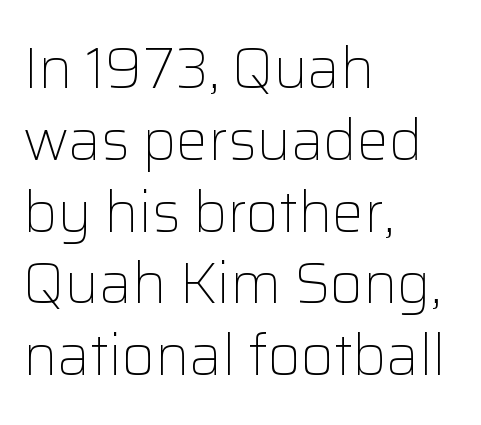
Just letters on the line, the space beneath them empty. The paragraph shown leans on its left margin. Each letter keeps its own natural width here, so spacing adapts to shape. Letter spacing: default. One glance says typical: line gaps are just what's usual.
